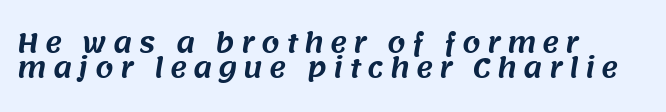
{"underline": "no", "align": "left", "line_spacing": "tight", "line_spacing_ratio": 0.97, "letter_spacing": "wide", "letter_spacing_em": 0.24, "glyph_px": 26}
